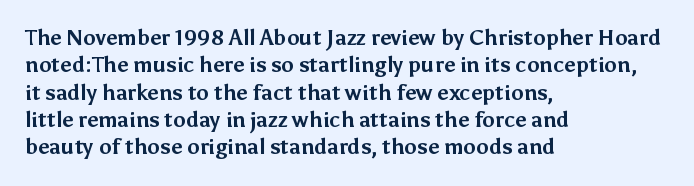
The rendering anchors every line to the left-hand side. This is the regular roman posture of the typeface. A normal amount of white space separates one row of letters from the next. The face used here is rendered with its standard letterfit. A clean baseline with only descenders dipping below it. The sample has been set heavy, in full bold.
